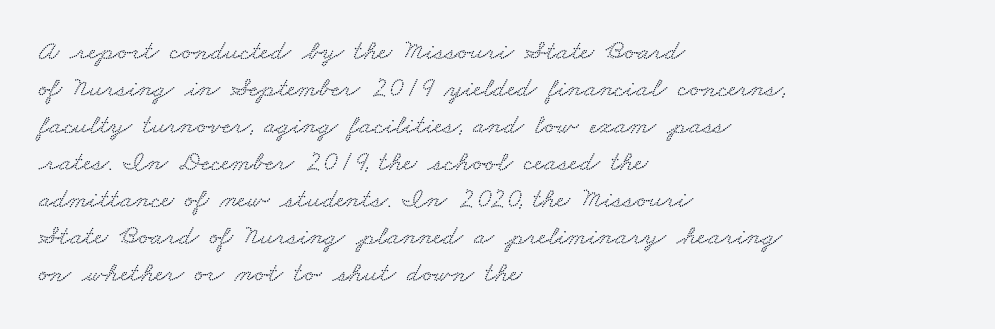
Q: Is the text underlined? A: No.
Q: How is the paragraph aligned? A: Left-aligned.
Q: Is the spacing between letters normal or unusually wide? A: Normal.
Q: Is the spacing between lines tight, normal or loose? A: Normal.
Q: Width (condensed, normal, or wide)? A: Wide.
Q: Stroke contrast? A: Low.
Q: x-height? A: Small.
Q: Monospaced? A: No.
